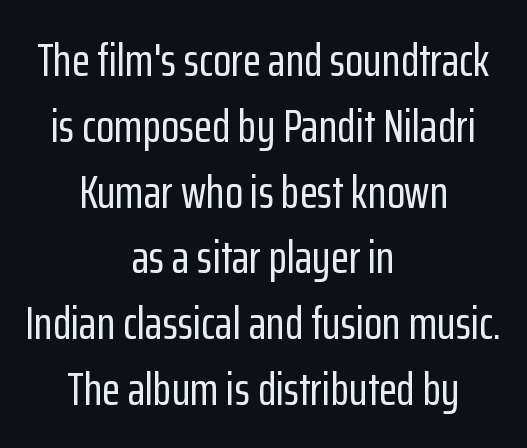
Q: Is the text italic (slanted)? A: No, it is upright.
Q: Is the typeface a serif or a sans-serif typeface? A: Sans-serif.
Q: Is the text underlined? A: No.
Q: How is the paragraph aligned? A: Centered.
Q: Is the spacing between letters normal or unusually wide? A: Normal.
Q: Is the spacing between lines tight, normal or loose? A: Normal.
Q: Width (condensed, normal, or wide)? A: Condensed.
Q: Stroke contrast? A: Low.
Q: x-height? A: Medium.
Q: Monospaced? A: No.
